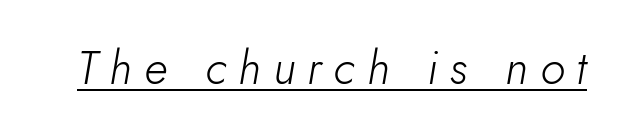
The image shows 46 px light type, italic (leaning right); set unusually wide letter spacing (+0.26 em), underlined; low stroke contrast and a small x-height.
